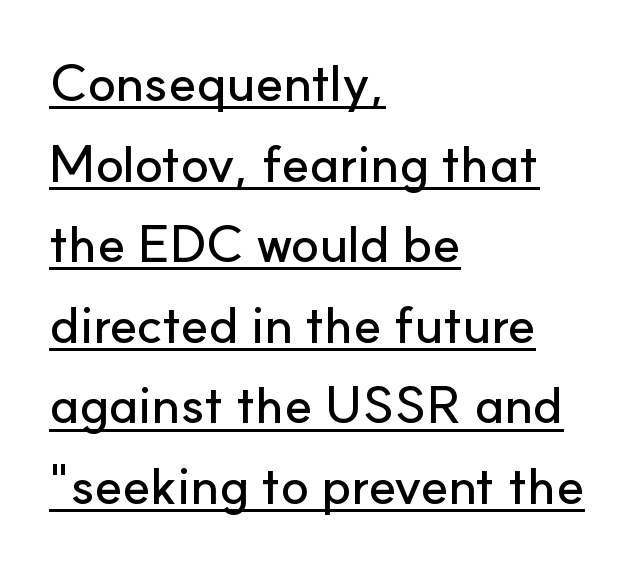
A typesetter would call this proportional, since set widths differ per character. Leftover space on each line is placed entirely after the last word. Underline: present. Posture: vertical. Look at the tracking — it's just the regular setting, nothing added. Nothing sits at the stroke ends, so this counts as sans-serif.
